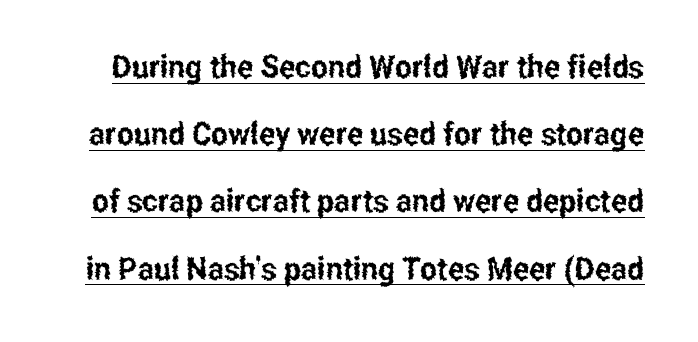
Students, note that the glyphs here touch the page at normal intervals. The passage shown is typed in a proportional face where columns would drift. Grotesque or geometric, the face here clearly has no serifs. Like a heading marked for emphasis, these lines bear an underscore. Unlike italic type, these characters show no tilt at all. The passage shown stacks its lines with a broad gap.
